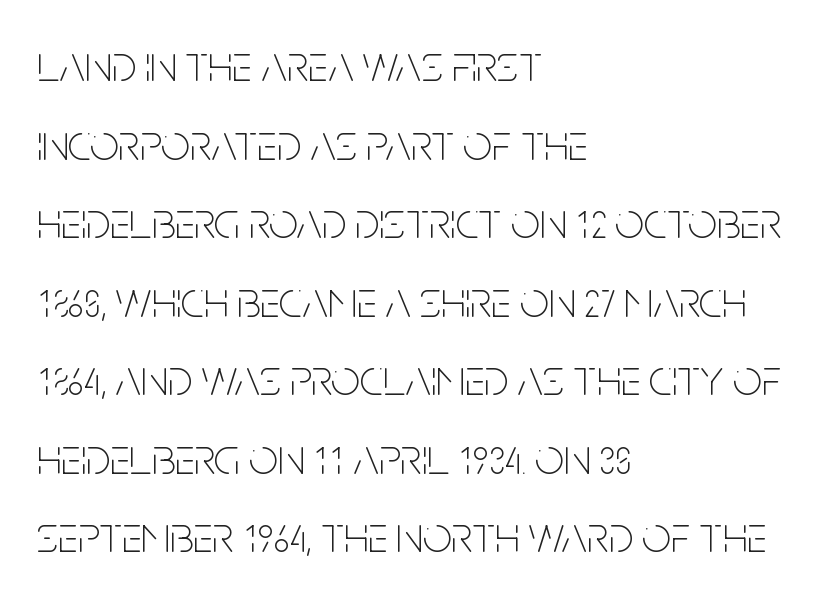
Q: Is the text bold? A: No.
Q: Is the text italic (slanted)? A: No, it is upright.
Q: Is the typeface a serif or a sans-serif typeface? A: Sans-serif.
Q: Is the text underlined? A: No.
Q: How is the paragraph aligned? A: Left-aligned.
Q: Is the spacing between letters normal or unusually wide? A: Normal.
Q: Is the spacing between lines tight, normal or loose? A: Normal.
Q: Width (condensed, normal, or wide)? A: Condensed.
Q: Stroke contrast? A: Low.
Q: x-height? A: Large.
Q: Monospaced? A: No.
